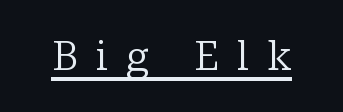
Q: Is the text bold? A: No.
Q: Is the text italic (slanted)? A: No, it is upright.
Q: Is the typeface a serif or a sans-serif typeface? A: Serif.
Q: Is the text underlined? A: Yes.
Q: Is the spacing between letters normal or unusually wide? A: Unusually wide.
Q: Width (condensed, normal, or wide)? A: Normal.
Q: Stroke contrast? A: Low.
Q: x-height? A: Medium.
Q: Monospaced? A: No.
